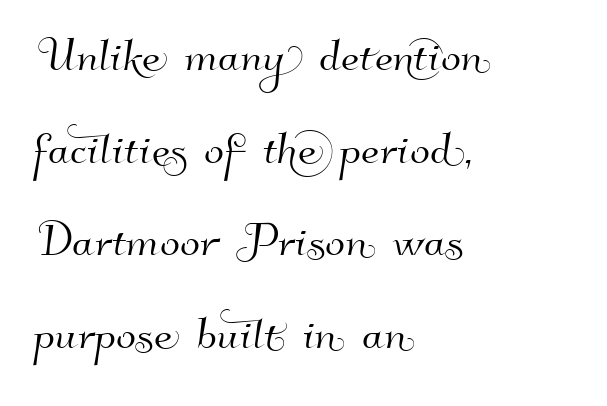
The image shows 59 px sans-serif type; set left-aligned, normal line spacing (1.57x), normal letter spacing, not underlined; high stroke contrast and a small x-height.
